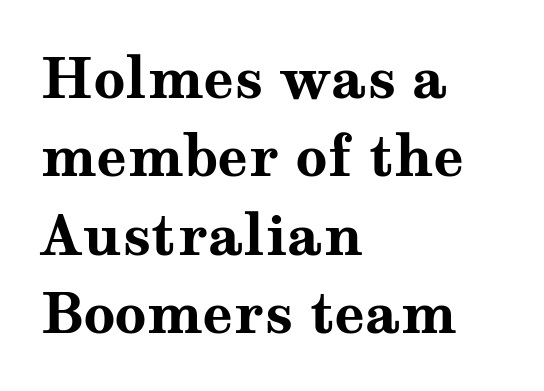
{"serif": "yes", "italic": "no", "bold": "yes", "weight": "bold", "width": "wide", "stroke_contrast": "medium", "x_height": "medium", "monospaced": "no", "underline": "no", "align": "left", "line_spacing": "normal", "line_spacing_ratio": 1.4, "letter_spacing": "normal", "letter_spacing_em": 0.0, "glyph_px": 56}
